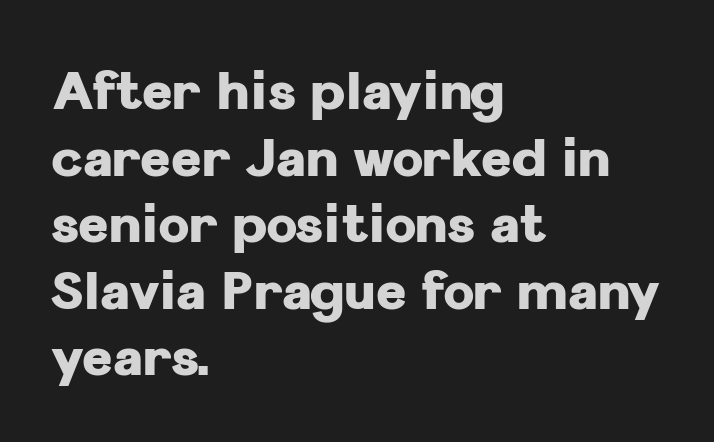
The image shows 52 px heavy sans-serif type, upright; set left-aligned, normal line spacing (1.28x), normal letter spacing, not underlined; low stroke contrast and a medium x-height.
